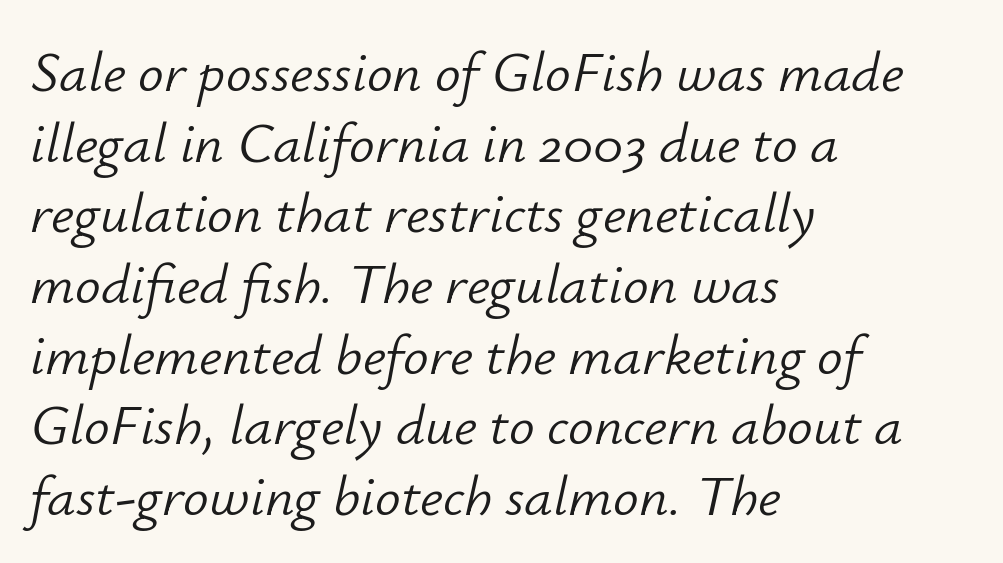
Does extra space separate the letters? No, they use regular spacing. Weight class: somewhere from thin through regular. It's the slanting kind of type. These lines are rendered in a variable-pitch font. If you drew a ruler down the left edge, every line would touch it. Rule under the text: the space is simply empty.
